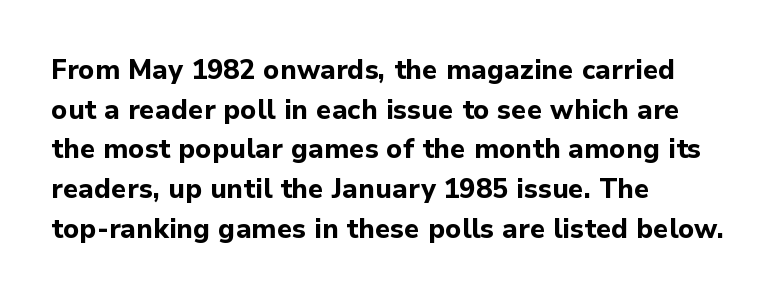
The image shows 27 px bold type, upright; set left-aligned, normal line spacing (1.47x), normal letter spacing, not underlined.
